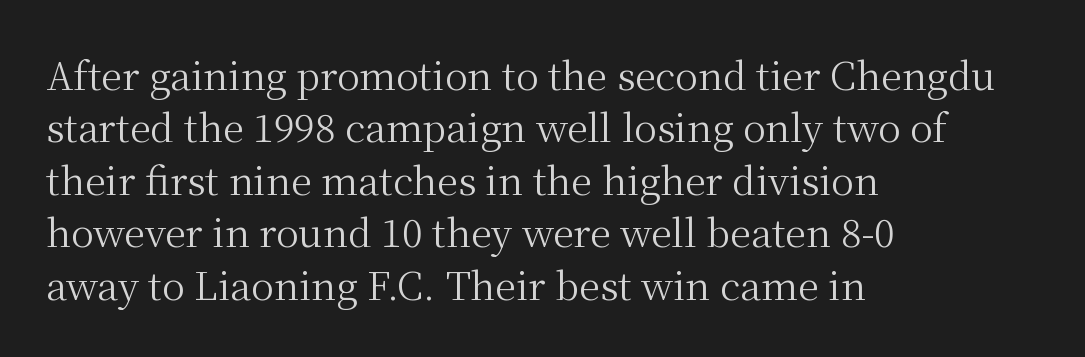
In CSS terms this would be text-align: left. Quick note: underline off. Stroke mass is kept to a normal reading level or below. The type is set solid horizontally, with unmodified tracking.
